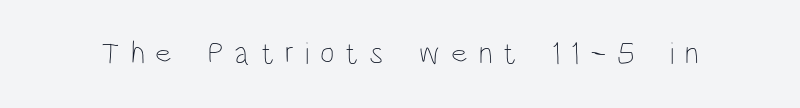
Q: Is the text bold? A: No.
Q: Is the text italic (slanted)? A: No, it is upright.
Q: Is the text underlined? A: No.
Q: Is the spacing between letters normal or unusually wide? A: Unusually wide.
Q: Width (condensed, normal, or wide)? A: Condensed.
Q: Stroke contrast? A: Low.
Q: x-height? A: Large.
Q: Monospaced? A: No.
